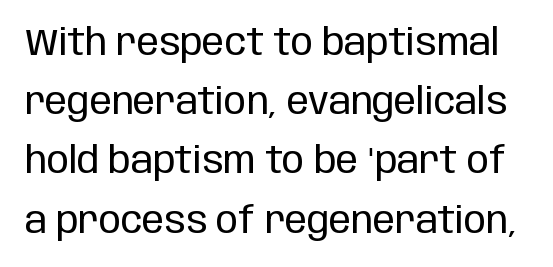
{"serif": "no", "italic": "no", "bold": "no", "weight": "regular", "width": "condensed", "stroke_contrast": "low", "x_height": "large", "monospaced": "no", "underline": "no", "line_spacing": "normal", "line_spacing_ratio": 1.6, "letter_spacing": "normal", "letter_spacing_em": 0.0, "glyph_px": 37}
